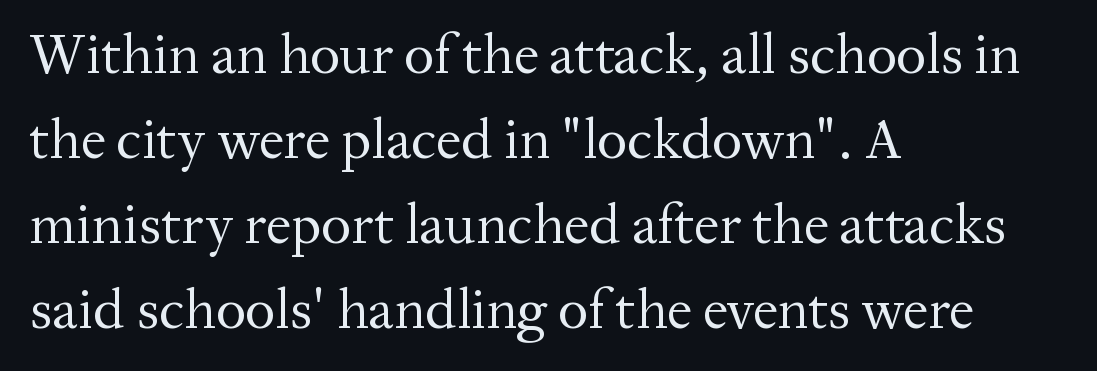
Q: Is the text bold? A: No.
Q: Is the text italic (slanted)? A: No, it is upright.
Q: Is the typeface a serif or a sans-serif typeface? A: Serif.
Q: Is the text underlined? A: No.
Q: How is the paragraph aligned? A: Left-aligned.
Q: Is the spacing between letters normal or unusually wide? A: Normal.
Q: Is the spacing between lines tight, normal or loose? A: Normal.
Q: Width (condensed, normal, or wide)? A: Normal.
Q: Stroke contrast? A: Medium.
Q: x-height? A: Medium.
Q: Monospaced? A: No.
